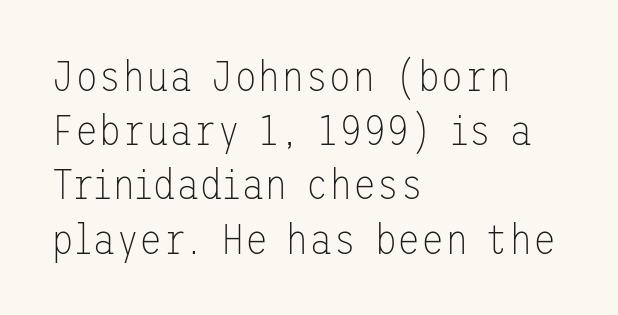
The image shows 43 px thin sans-serif type, upright; set left-aligned, normal line spacing (1.26x), normal letter spacing, not underlined; low stroke contrast and a medium x-height.
